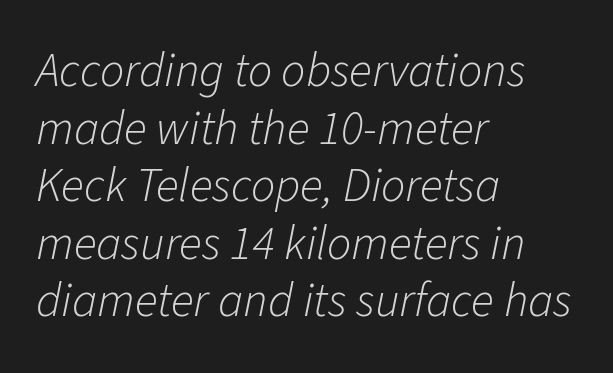
Q: Is the text bold? A: No.
Q: Is the text italic (slanted)? A: Yes, it leans right by about 11 degrees.
Q: Is the text underlined? A: No.
Q: How is the paragraph aligned? A: Left-aligned.
Q: Is the spacing between letters normal or unusually wide? A: Normal.
Q: Width (condensed, normal, or wide)? A: Normal.
Q: Stroke contrast? A: Low.
Q: x-height? A: Medium.
Q: Monospaced? A: No.
